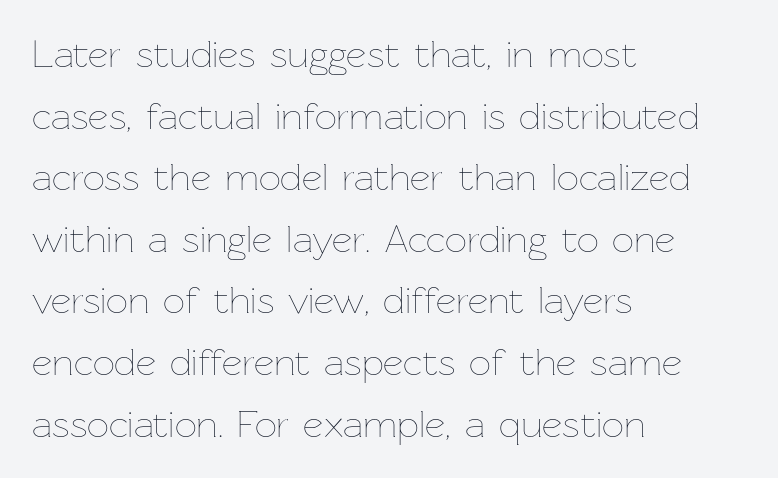
The image shows 39 px thin type, upright; set left-aligned, normal line spacing (1.58x), normal letter spacing, not underlined; low stroke contrast and a medium x-height.
